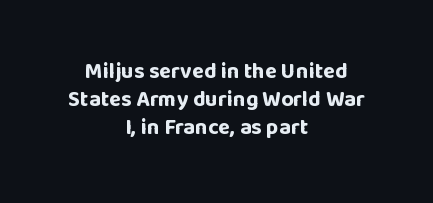
Q: Is the text bold? A: Yes.
Q: Is the text italic (slanted)? A: No, it is upright.
Q: Is the text underlined? A: No.
Q: How is the paragraph aligned? A: Centered.
Q: Is the spacing between letters normal or unusually wide? A: Normal.
Q: Is the spacing between lines tight, normal or loose? A: Normal.
